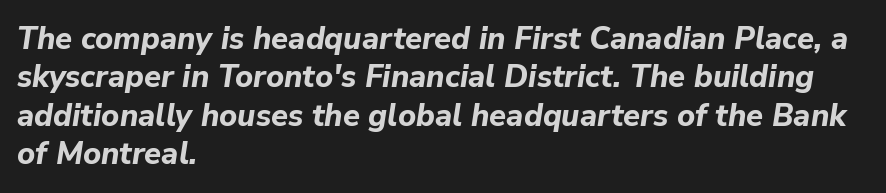
How heavy is the stroke? Heavy — this is a bold. This rendering uses left alignment, leaving the right contour irregular. The baseline area is clear. Spacing verdict: proportional, widths tailored to each character. This sample uses plain, unmodified letter spacing. Is the type slanted? Yes — the strokes lean at a clear angle.
